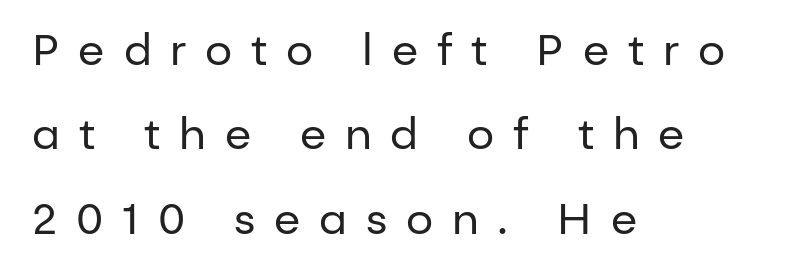
The image shows 43 px regular-weight sans-serif type, upright; set left-aligned, loose line spacing (1.96x), unusually wide letter spacing (+0.44 em), not underlined; low stroke contrast and a medium x-height.
